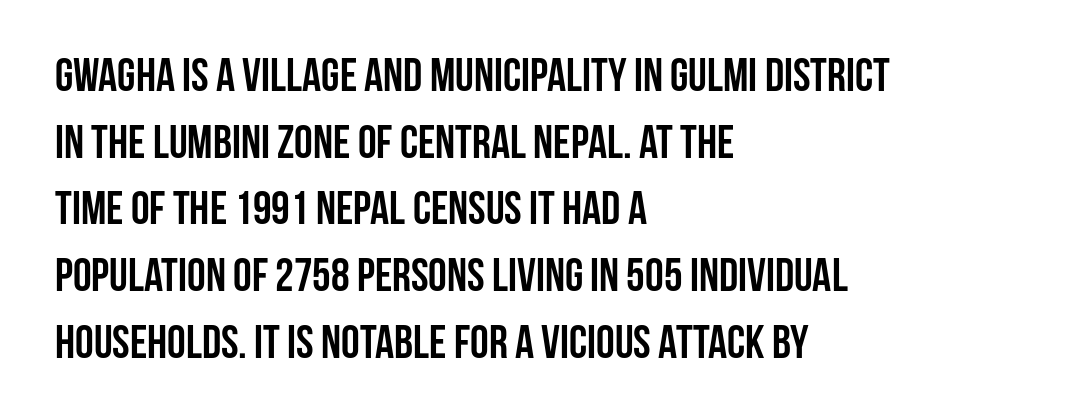
Character widths vary here, with narrow letters taking less room than wide ones. One-word summary of the alignment: left. Compared with typical paragraphs, the rows here are spaced about the same. Clear beneath every line of the passage. This is heavy type, rendered in bold. Examine the stroke ends and you'll find no serifs.
